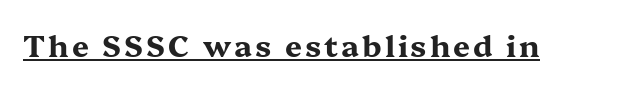
The image shows 30 px bold, wide serif type, upright; set underlined; medium stroke contrast and a medium x-height.
